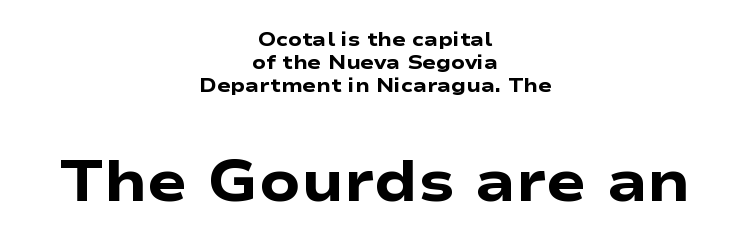
The image shows 59 px heavy, wide sans-serif type, upright; set centered, tight line spacing (1.15x), normal letter spacing, not underlined; the second (bottom) block is 2.95x larger; low stroke contrast and a medium x-height.
